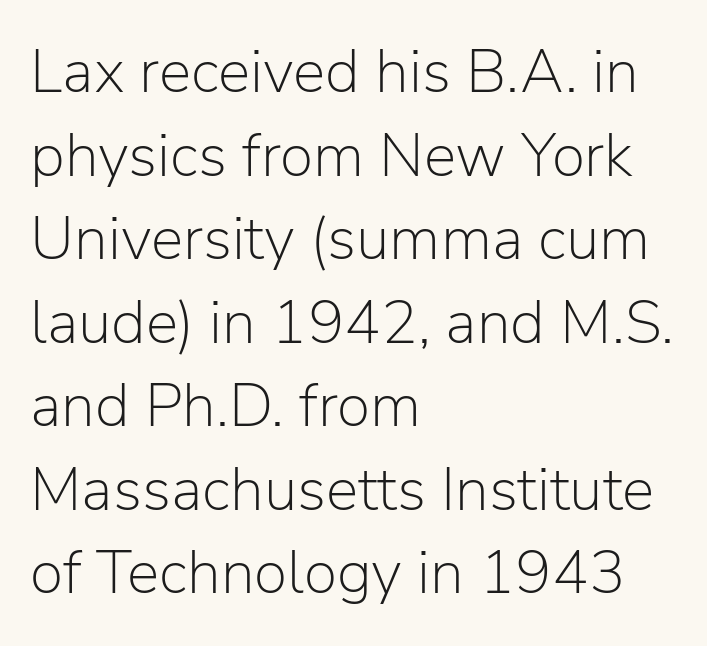
Q: Is the text bold? A: No.
Q: Is the text italic (slanted)? A: No, it is upright.
Q: Is the typeface a serif or a sans-serif typeface? A: Sans-serif.
Q: Is the text underlined? A: No.
Q: How is the paragraph aligned? A: Left-aligned.
Q: Is the spacing between letters normal or unusually wide? A: Normal.
Q: Is the spacing between lines tight, normal or loose? A: Normal.
Q: Width (condensed, normal, or wide)? A: Normal.
Q: Stroke contrast? A: Low.
Q: x-height? A: Medium.
Q: Monospaced? A: No.
